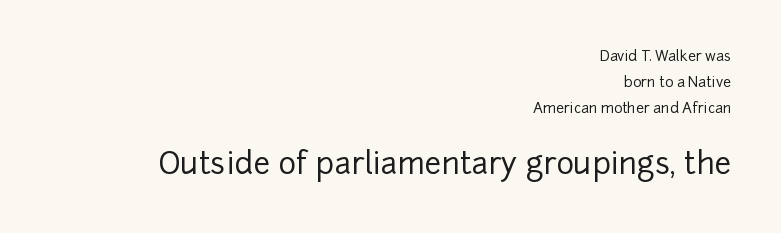
The image shows 30 px sans-serif type, upright; set right-aligned, line spacing 1.84x, normal letter spacing, not underlined; the second (bottom) block is 2.14x larger; low stroke contrast and a medium x-height.
